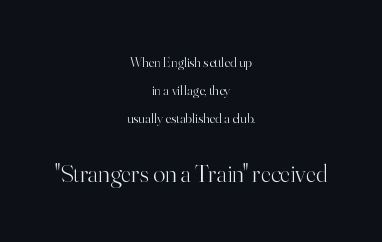
The image shows 25 px text type, upright; set centered, loose line spacing (2.0x), normal letter spacing, not underlined; the second (bottom) block is 1.79x larger.
